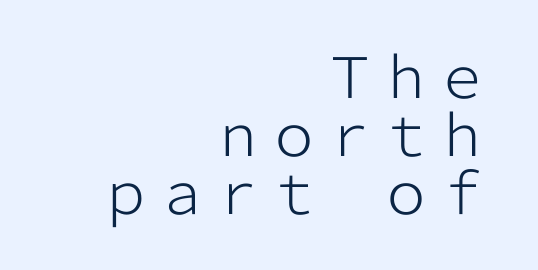
Q: Is the text bold? A: No.
Q: Is the text italic (slanted)? A: No, it is upright.
Q: Is the typeface a serif or a sans-serif typeface? A: Sans-serif.
Q: Is the text underlined? A: No.
Q: How is the paragraph aligned? A: Right-aligned.
Q: Is the spacing between letters normal or unusually wide? A: Normal.
Q: Is the spacing between lines tight, normal or loose? A: Tight.
Q: Width (condensed, normal, or wide)? A: Normal.
Q: Stroke contrast? A: Low.
Q: x-height? A: Medium.
Q: Monospaced? A: No.
